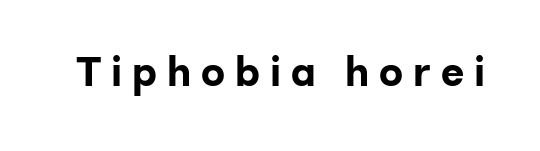
Q: Is the text bold? A: Yes.
Q: Is the text italic (slanted)? A: No, it is upright.
Q: Is the typeface a serif or a sans-serif typeface? A: Sans-serif.
Q: Is the text underlined? A: No.
Q: Is the spacing between letters normal or unusually wide? A: Unusually wide.
Q: Width (condensed, normal, or wide)? A: Normal.
Q: Stroke contrast? A: Low.
Q: x-height? A: Medium.
Q: Monospaced? A: No.
